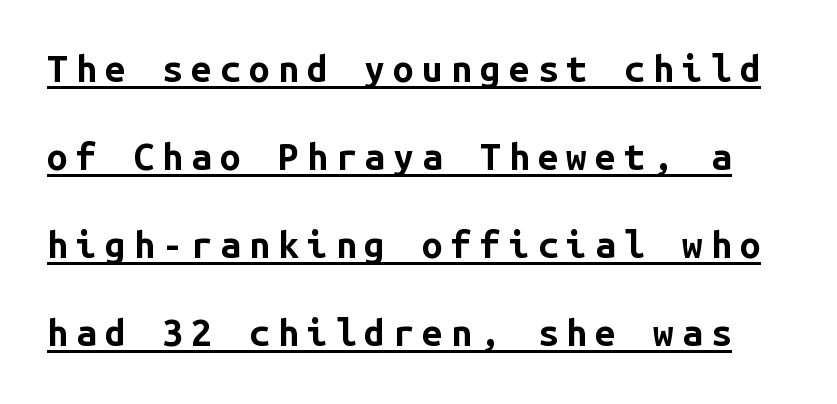
{"serif": "no", "italic": "no", "bold": "yes", "weight": "bold", "width": "normal", "stroke_contrast": "low", "x_height": "medium", "monospaced": "yes", "underline": "yes", "line_spacing": "loose", "line_spacing_ratio": 2.38, "letter_spacing": "wide", "letter_spacing_em": 0.22, "glyph_px": 37}
